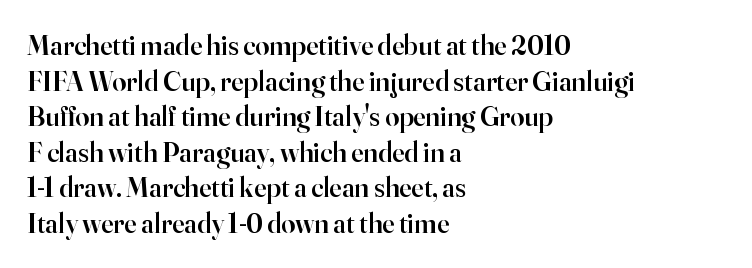
The image shows 28 px semibold serif type, upright; set left-aligned, normal line spacing (1.27x), normal letter spacing, not underlined; high stroke contrast and a small x-height.
